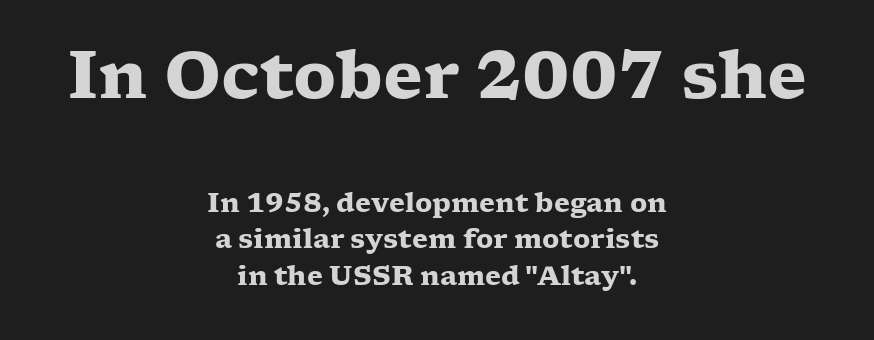
Q: Is the text bold? A: Yes.
Q: Is the text italic (slanted)? A: No, it is upright.
Q: Is the typeface a serif or a sans-serif typeface? A: Serif.
Q: Is the text underlined? A: No.
Q: How is the paragraph aligned? A: Centered.
Q: Is the spacing between letters normal or unusually wide? A: Normal.
Q: Is the spacing between lines tight, normal or loose? A: Normal.
Q: Which block of text is set in a larger size, the first (top) or the second (bottom)? A: The first (top) one.
Q: Width (condensed, normal, or wide)? A: Wide.
Q: Stroke contrast? A: Low.
Q: x-height? A: Medium.
Q: Monospaced? A: No.
